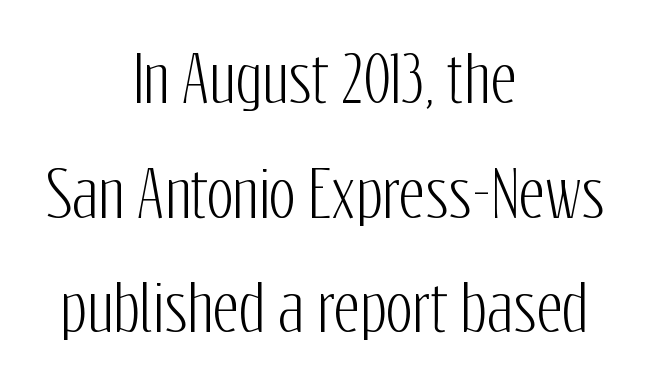
Q: Is the text italic (slanted)? A: No, it is upright.
Q: Is the typeface a serif or a sans-serif typeface? A: Sans-serif.
Q: Is the text underlined? A: No.
Q: How is the paragraph aligned? A: Centered.
Q: Is the spacing between letters normal or unusually wide? A: Normal.
Q: Width (condensed, normal, or wide)? A: Condensed.
Q: Stroke contrast? A: Low.
Q: x-height? A: Medium.
Q: Monospaced? A: No.
